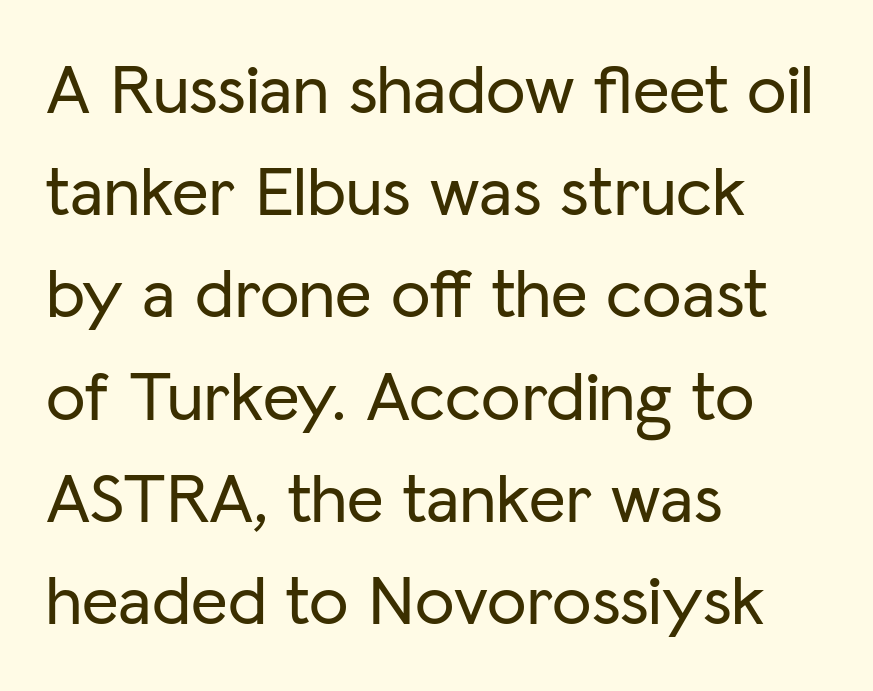
The image shows 71 px sans-serif type, upright; set left-aligned, normal line spacing (1.44x), normal letter spacing, not underlined; low stroke contrast and a medium x-height.
